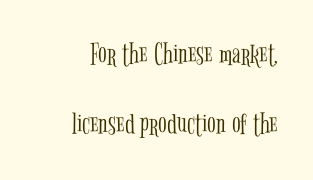
{"serif": "yes", "italic": "no", "bold": "no", "weight": "light", "width": "condensed", "stroke_contrast": "low", "x_height": "medium", "monospaced": "no", "underline": "no", "align": "right", "line_spacing": "loose", "line_spacing_ratio": 2.19, "letter_spacing": "normal", "letter_spacing_em": 0.0, "glyph_px": 32}
